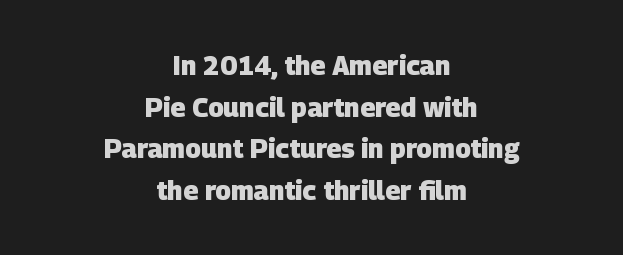
The image shows 26 px bold type; set centered, normal line spacing (1.6x), normal letter spacing, not underlined.
